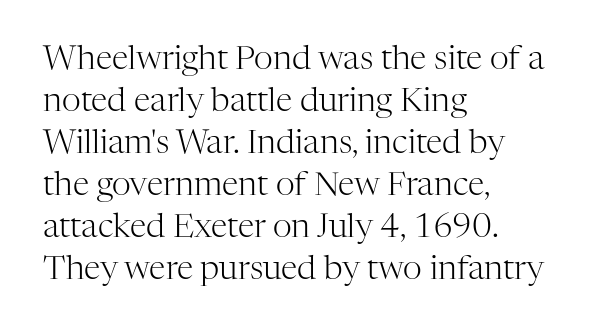
Q: Is the text bold? A: No.
Q: Is the text italic (slanted)? A: No, it is upright.
Q: Is the typeface a serif or a sans-serif typeface? A: Serif.
Q: Is the text underlined? A: No.
Q: How is the paragraph aligned? A: Left-aligned.
Q: Is the spacing between letters normal or unusually wide? A: Normal.
Q: Is the spacing between lines tight, normal or loose? A: Normal.
Q: Width (condensed, normal, or wide)? A: Normal.
Q: Stroke contrast? A: High.
Q: x-height? A: Medium.
Q: Monospaced? A: No.
